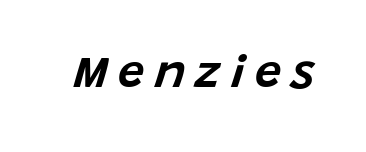
The image shows 47 px text type, italic (leaning right); set unusually wide letter spacing (+0.21 em), not underlined; low stroke contrast and a large x-height.
